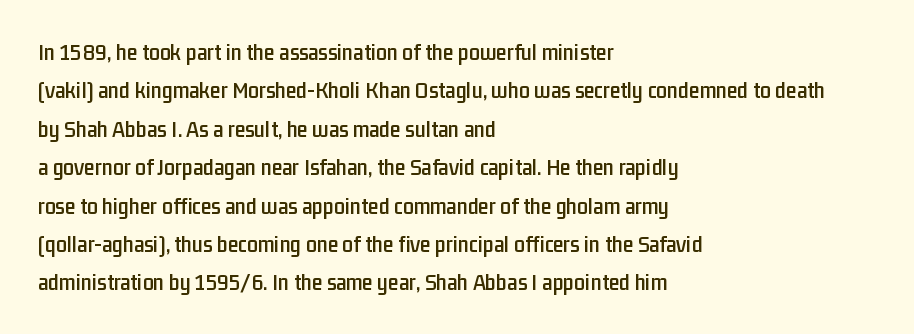
How would I describe the line gaps? Plain and ordinary. Teacher's note: observe the even left margin — that is flush-left alignment. Decoration check: the copy has no underline. Characters follow at the spacing the type designer built in. Is there any slant? The stems are plumb.
